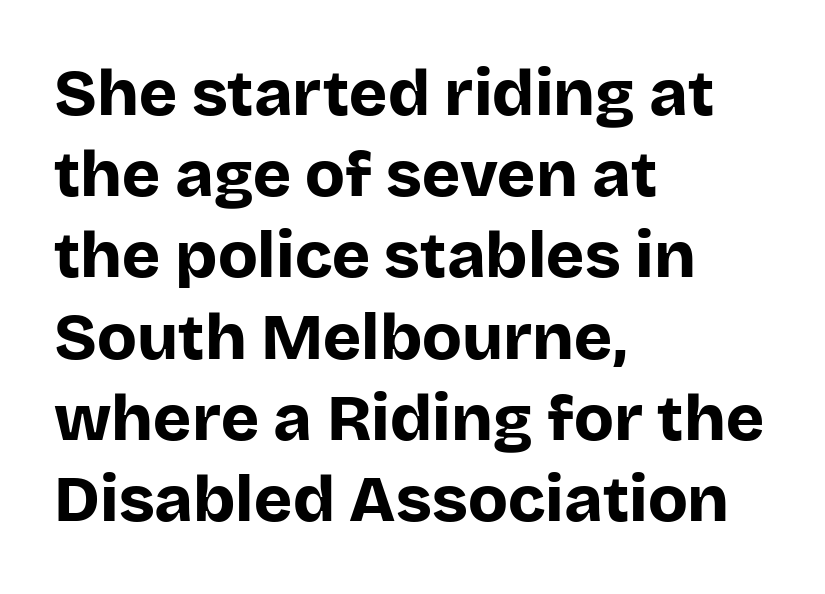
The image shows 65 px bold sans-serif type, upright; set left-aligned, normal line spacing (1.25x), normal letter spacing, not underlined; low stroke contrast and a large x-height.
